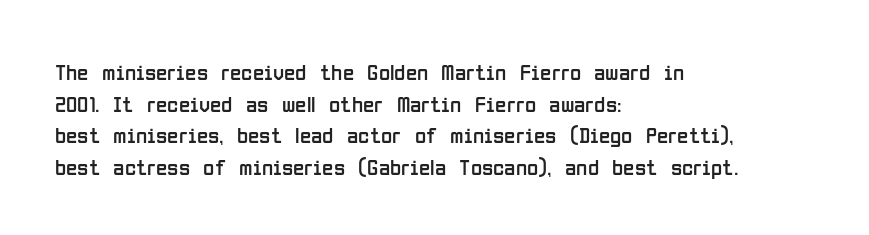
The strokes are not fattened; the text isn't bold. Beneath every word, the page is bare. Every row of glyphs begins at an identical x-position on the left. In terms of posture, this sample is upright.
